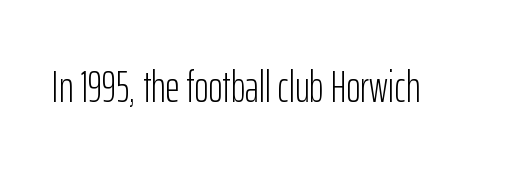
The image shows 44 px light, condensed sans-serif type, upright; set normal letter spacing, not underlined; low stroke contrast and a medium x-height.
